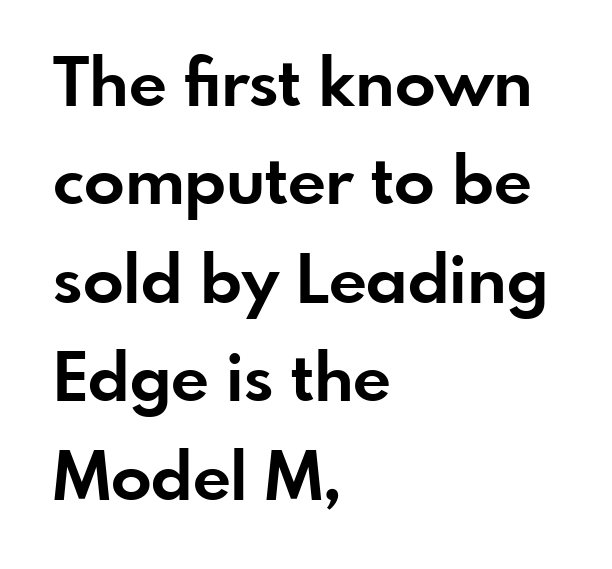
{"serif": "no", "italic": "no", "bold": "yes", "weight": "bold", "width": "normal", "stroke_contrast": "low", "x_height": "small", "monospaced": "no", "underline": "no", "align": "left", "line_spacing": "normal", "line_spacing_ratio": 1.47, "letter_spacing": "normal", "letter_spacing_em": 0.0, "glyph_px": 67}
